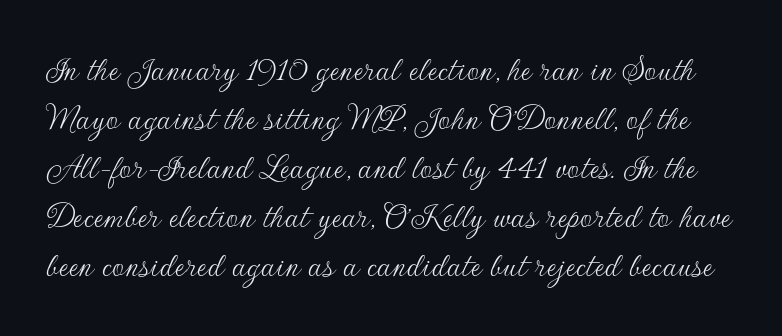
{"serif": "no", "bold": "no", "weight": "thin", "width": "normal", "stroke_contrast": "low", "x_height": "small", "monospaced": "no", "underline": "no", "line_spacing": "normal", "line_spacing_ratio": 1.29, "letter_spacing": "normal", "letter_spacing_em": 0.0, "glyph_px": 38}
